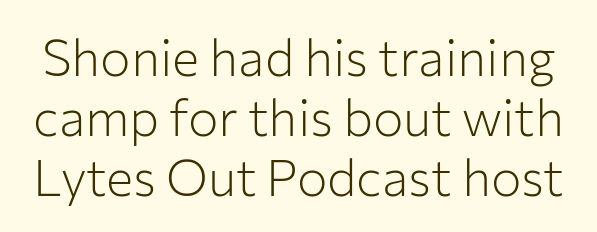
Stems and bowls with no extra thickness — not bold. Spacing verdict: proportional, widths tailored to each character. Underlining? Definitely not there. These lines keep a tight, regular rhythm from letter to letter. Examine the stroke ends and you'll find no serifs. The specimen reads as upright at a glance.
